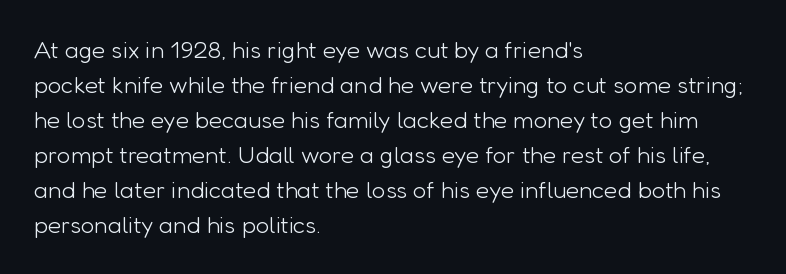
No word sits above an underline. This is the regular roman posture of the typeface. The lines in this sample share a left origin and differ only in where they stop. Successive baselines arrive at the customary interval.
